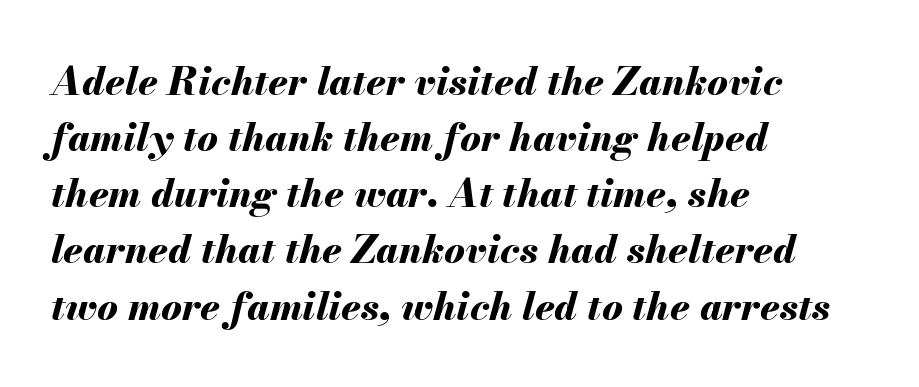
{"italic": "yes", "lean": "right", "slant_degrees": 13, "bold": "yes", "weight": "bold", "width": "normal", "stroke_contrast": "medium", "x_height": "small", "monospaced": "no", "underline": "no", "align": "left", "line_spacing": "normal", "line_spacing_ratio": 1.44, "letter_spacing": "normal", "letter_spacing_em": 0.0, "glyph_px": 39}
